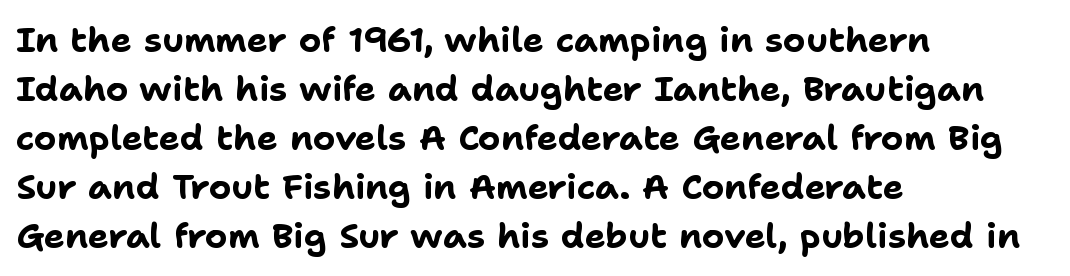
{"serif": "no", "italic": "no", "bold": "yes", "weight": "bold", "width": "normal", "stroke_contrast": "low", "x_height": "medium", "monospaced": "no", "underline": "no", "align": "left", "line_spacing": "normal", "line_spacing_ratio": 1.4, "letter_spacing": "normal", "letter_spacing_em": 0.0, "glyph_px": 35}
